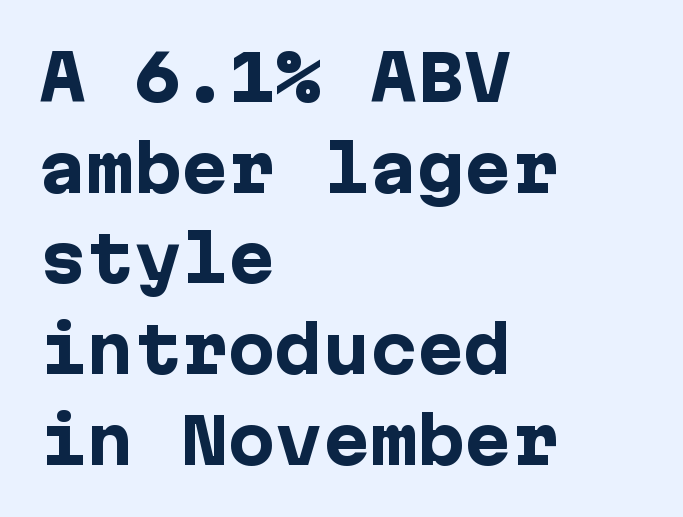
{"serif": "no", "italic": "no", "bold": "yes", "weight": "heavy", "width": "normal", "stroke_contrast": "low", "x_height": "medium", "underline": "no", "align": "left", "line_spacing": "normal", "line_spacing_ratio": 1.44, "letter_spacing": "normal", "letter_spacing_em": 0.0, "glyph_px": 63}
